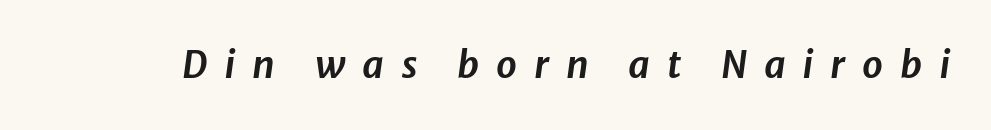
{"italic": "yes", "lean": "right", "slant_degrees": 8, "width": "normal", "stroke_contrast": "low", "x_height": "medium", "monospaced": "no", "underline": "no", "letter_spacing": "wide", "letter_spacing_em": 0.45, "glyph_px": 37}
